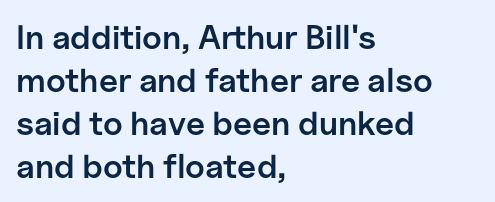
Q: Is the text bold? A: Semi-bold.
Q: Is the text italic (slanted)? A: No, it is upright.
Q: Is the typeface a serif or a sans-serif typeface? A: Sans-serif.
Q: Is the text underlined? A: No.
Q: How is the paragraph aligned? A: Left-aligned.
Q: Is the spacing between letters normal or unusually wide? A: Normal.
Q: Is the spacing between lines tight, normal or loose? A: Normal.
Q: Width (condensed, normal, or wide)? A: Normal.
Q: Stroke contrast? A: Low.
Q: x-height? A: Medium.
Q: Monospaced? A: No.
